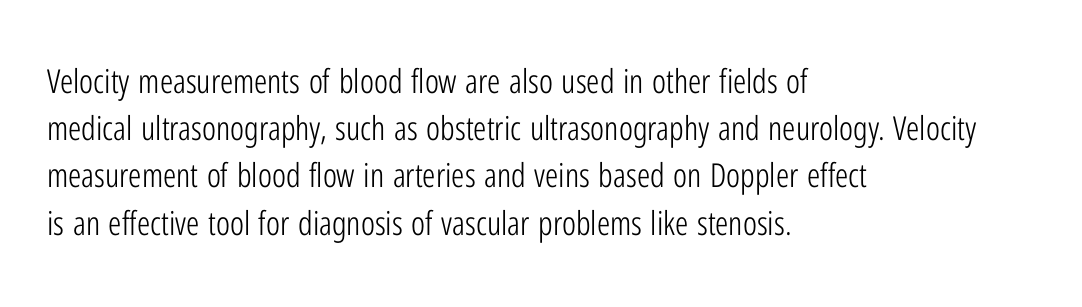
The image shows 33 px light, condensed sans-serif type, upright; set left-aligned, normal line spacing (1.43x), normal letter spacing, not underlined; low stroke contrast and a medium x-height.
